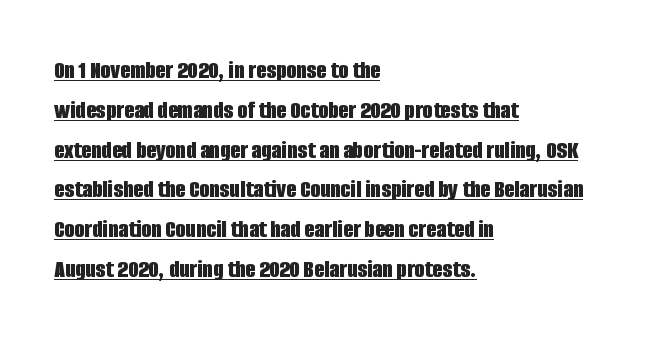
The image shows 26 px bold type, upright; set left-aligned, normal line spacing (1.53x), normal letter spacing, underlined.
